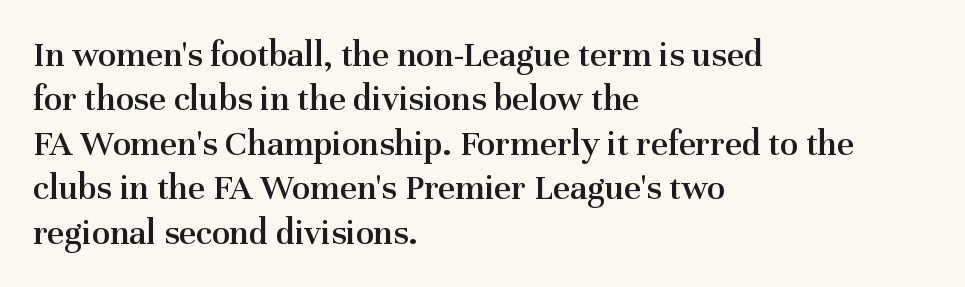
{"serif": "yes", "italic": "no", "bold": "semi", "weight": "semibold", "width": "normal", "stroke_contrast": "medium", "x_height": "medium", "monospaced": "no", "underline": "no", "align": "left", "line_spacing_ratio": 1.2, "letter_spacing": "normal", "letter_spacing_em": 0.0, "glyph_px": 37}
